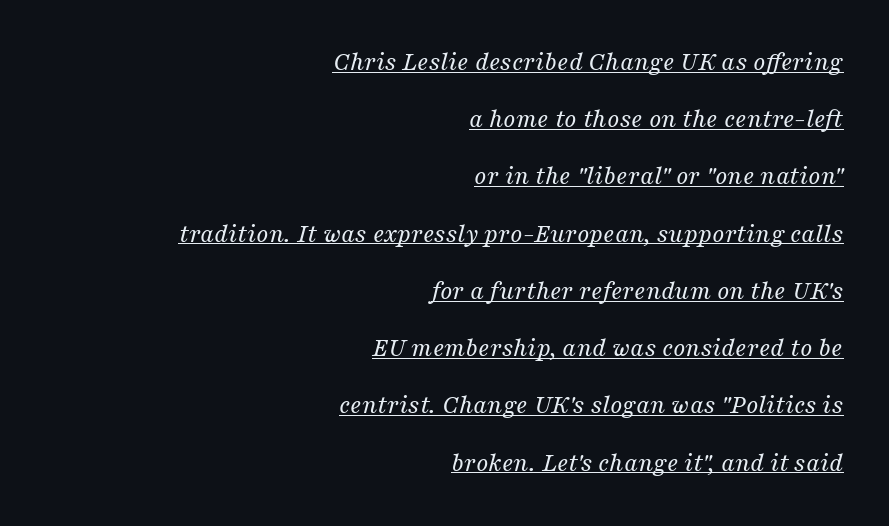
Q: Is the text bold? A: No.
Q: Is the text italic (slanted)? A: Yes, it leans right by about 16 degrees.
Q: Is the text underlined? A: Yes.
Q: How is the paragraph aligned? A: Right-aligned.
Q: Is the spacing between letters normal or unusually wide? A: Normal.
Q: Is the spacing between lines tight, normal or loose? A: Loose.
